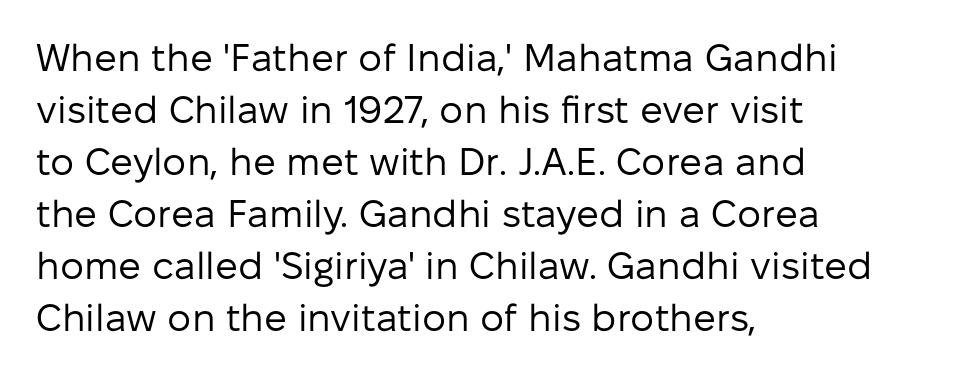
{"serif": "no", "italic": "no", "bold": "no", "weight": "regular", "width": "normal", "stroke_contrast": "low", "x_height": "medium", "monospaced": "no", "underline": "no", "align": "left", "line_spacing": "normal", "line_spacing_ratio": 1.37, "letter_spacing": "normal", "letter_spacing_em": 0.0, "glyph_px": 38}
